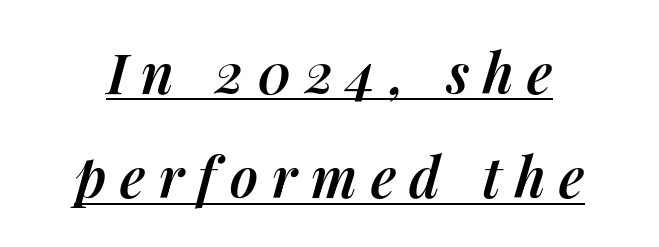
{"italic": "yes", "lean": "right", "slant_degrees": 14, "bold": "semi", "weight": "semibold", "width": "normal", "stroke_contrast": "medium", "x_height": "medium", "monospaced": "no", "underline": "yes", "line_spacing": "loose", "line_spacing_ratio": 1.9, "letter_spacing": "wide", "letter_spacing_em": 0.25, "glyph_px": 55}
